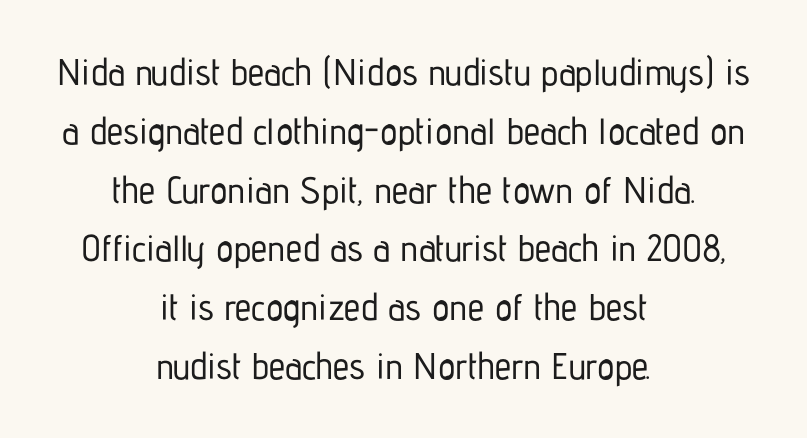
Each letter keeps its own natural width here, so spacing adapts to shape. Decoration check: the copy has no underline. The passage shown has conventional tracking throughout. The font's upright variant was chosen for this text. These lines are centered, leaving both edges ragged. Classification — sans serif.
